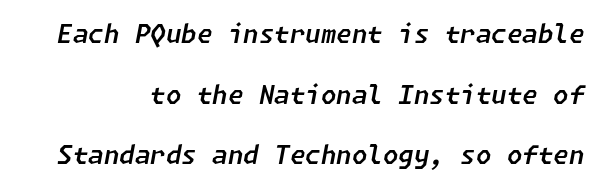
The image shows 25 px text type, italic (leaning right); set loose line spacing (2.43x), normal letter spacing, not underlined.
